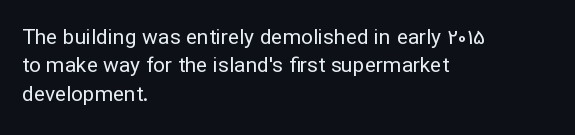
{"italic": "no", "bold": "no", "underline": "no", "align": "left", "line_spacing": "normal", "line_spacing_ratio": 1.35, "letter_spacing": "normal", "letter_spacing_em": 0.0, "glyph_px": 21}
